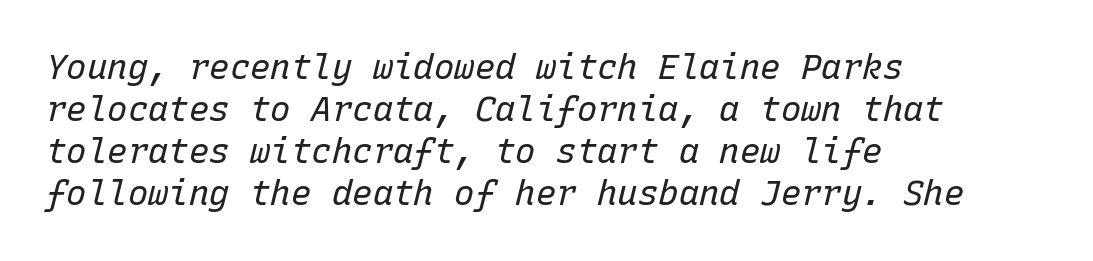
Q: Is the text bold? A: No.
Q: Is the text italic (slanted)? A: Yes, it leans right by about 15 degrees.
Q: Is the text underlined? A: No.
Q: How is the paragraph aligned? A: Left-aligned.
Q: Is the spacing between letters normal or unusually wide? A: Normal.
Q: Width (condensed, normal, or wide)? A: Normal.
Q: Stroke contrast? A: Low.
Q: x-height? A: Medium.
Q: Monospaced? A: Yes.
